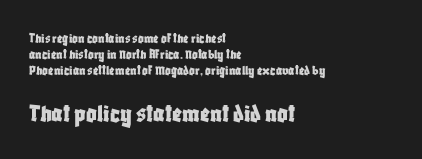
{"italic": "no", "underline": "no", "align": "left", "line_spacing": "tight", "line_spacing_ratio": 1.13, "letter_spacing": "normal", "letter_spacing_em": 0.0, "larger_block": "second", "size_ratio": 1.86, "glyph_px": 26}
